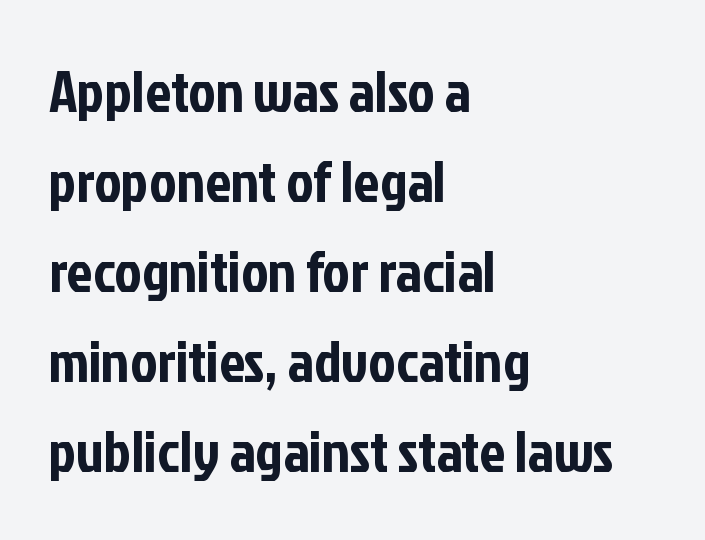
The paragraph shown leans on its left margin. This sample uses an upright cut, with every glyph sitting square on the baseline. Unmarked baselines from the first word to the last. Examine the stroke ends and you'll find no serifs.
